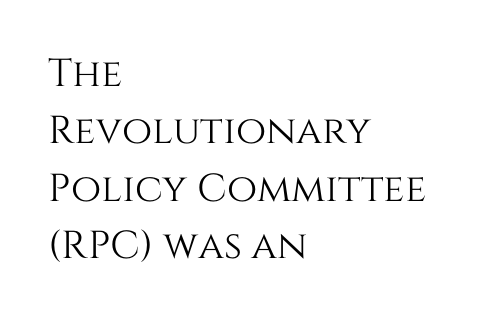
{"italic": "no", "width": "normal", "stroke_contrast": "medium", "x_height": "large", "monospaced": "no", "underline": "no", "align": "left", "line_spacing": "normal", "line_spacing_ratio": 1.47, "letter_spacing": "normal", "letter_spacing_em": 0.0, "glyph_px": 39}
